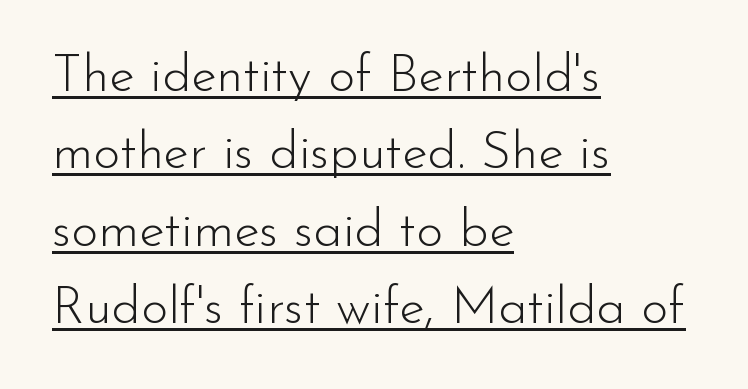
Rendered with straight, roman letterforms. Nope, no serifs anywhere on these letters. Is this a fixed-width face? No — the glyphs have proportional, varying widths. These characters rest on top of a visible drawn line.
